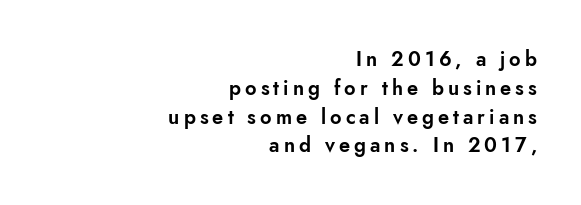
{"italic": "no", "underline": "no", "align": "right", "line_spacing": "normal", "line_spacing_ratio": 1.44, "letter_spacing": "wide", "letter_spacing_em": 0.2, "glyph_px": 20}
